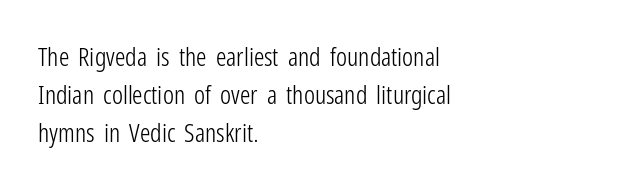
{"italic": "no", "bold": "no", "underline": "no", "align": "left", "line_spacing": "normal", "line_spacing_ratio": 1.46, "letter_spacing": "normal", "letter_spacing_em": 0.0, "glyph_px": 26}
